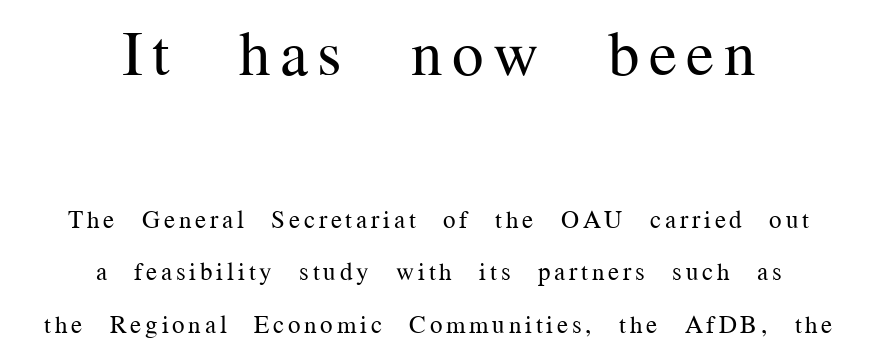
Do the characters align in a grid? No, the font is proportional. Has an underline been added? It has not. Every row of glyphs is offset so its center matches the block's center. Does the lettering tilt? It doesn't — this is upright. Is this a heavy cut? Hardly; it is regular or lighter. This layout puts the oversized block above and the modest block below.
